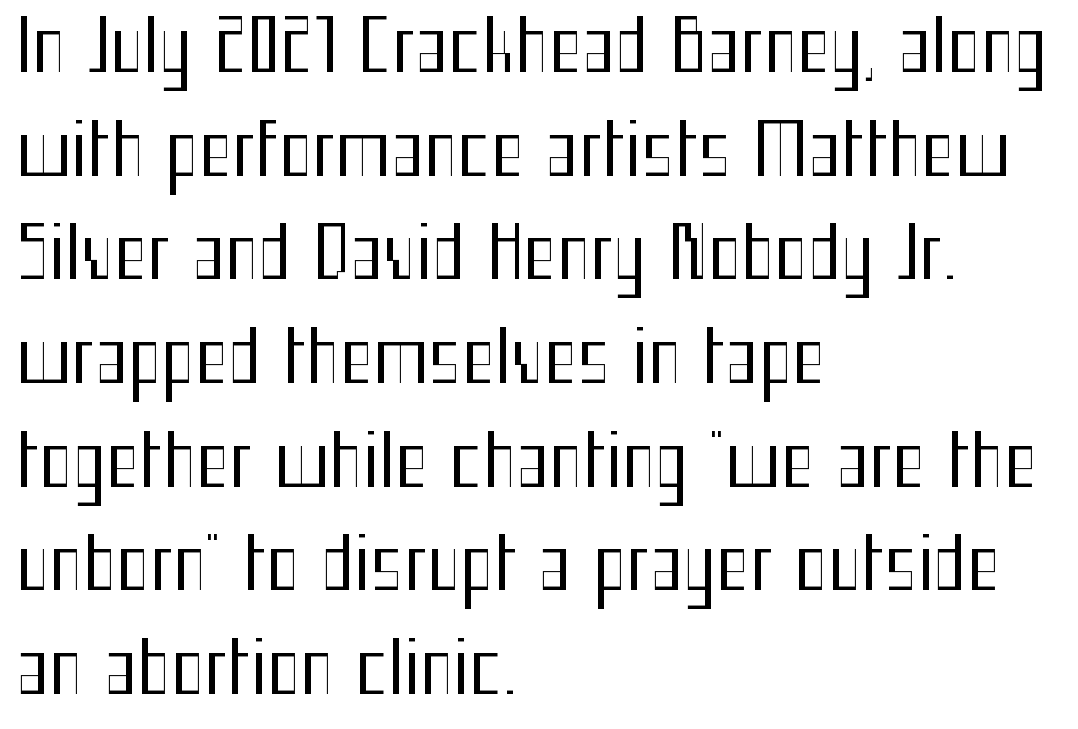
The font family rendered here belongs to the sans-serif group. No word sits above an underline. Think of a printed novel: that variable character pitch is what you see here. Tall strokes in this sample are plumb rather than angled.
